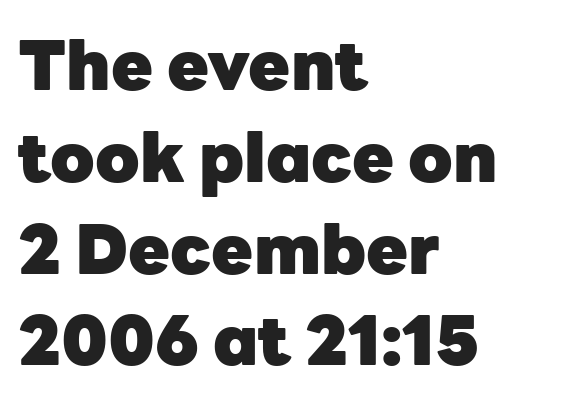
{"serif": "no", "italic": "no", "bold": "yes", "weight": "heavy", "width": "normal", "stroke_contrast": "low", "x_height": "medium", "monospaced": "no", "underline": "no", "align": "left", "line_spacing": "normal", "line_spacing_ratio": 1.35, "letter_spacing": "normal", "letter_spacing_em": 0.0, "glyph_px": 68}
